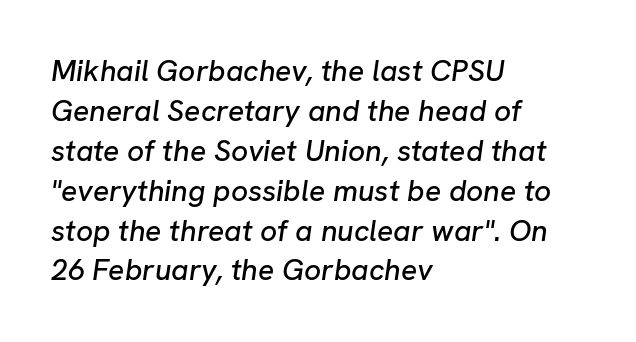
A typesetter would call this proportional, since set widths differ per character. Check under the words: just untouched page. In terms of letterspacing, this is plain default setting. This sample keeps an unexceptional amount of space between lines. Notice how the stems are inclined rather than vertical — that's the hallmark of italics.
